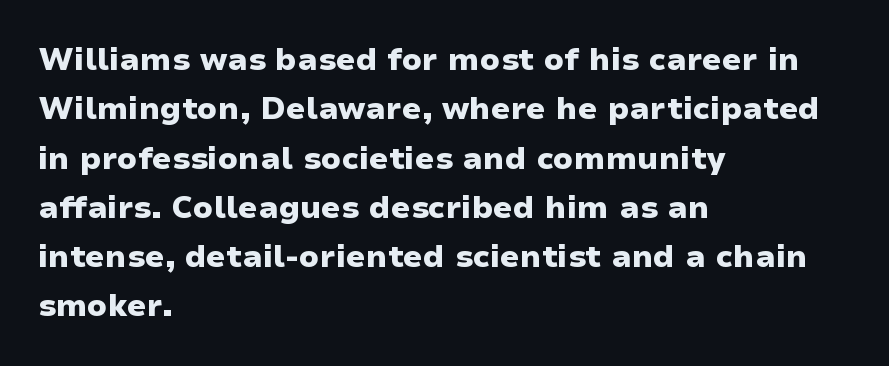
Rendered with straight, roman letterforms. Notice how descenders clear the ascenders below comfortably — that's standard leading. The space beneath each line is pristine and unruled. The characters display no serif detailing; their extremities are plain. Left-aligned paragraph, ragged on the right.
